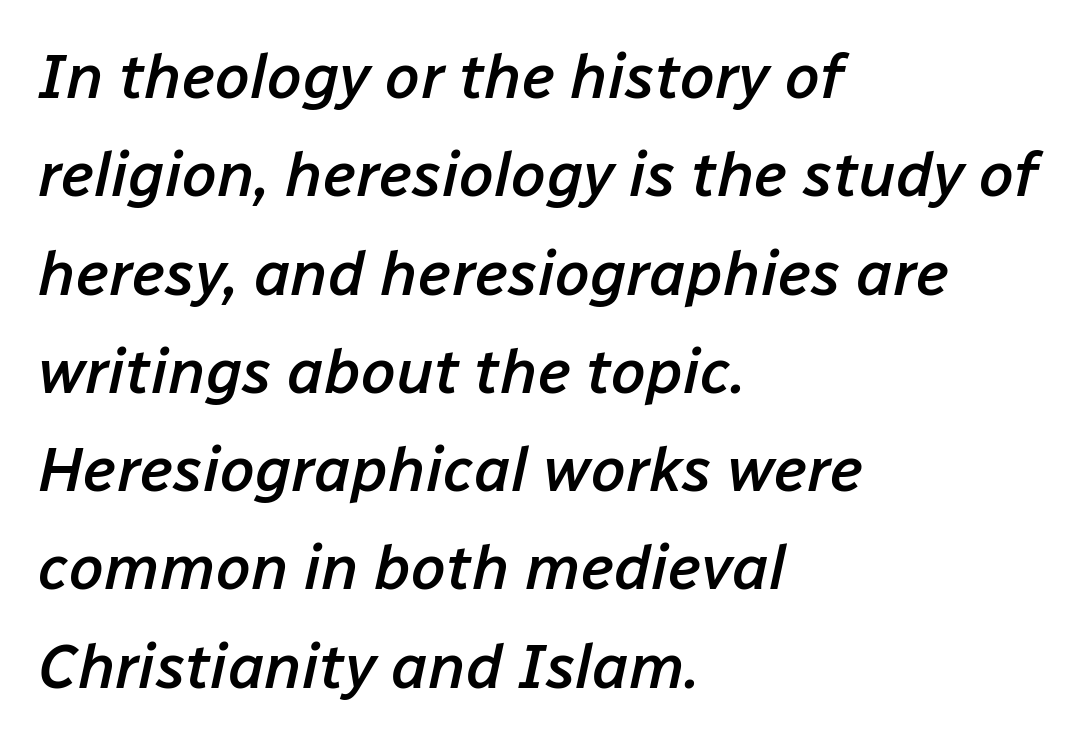
Q: Is the text bold? A: Semi-bold.
Q: Is the text italic (slanted)? A: Yes, it leans right by about 12 degrees.
Q: Is the text underlined? A: No.
Q: How is the paragraph aligned? A: Left-aligned.
Q: Is the spacing between letters normal or unusually wide? A: Normal.
Q: Is the spacing between lines tight, normal or loose? A: Normal.
Q: Width (condensed, normal, or wide)? A: Normal.
Q: Stroke contrast? A: Low.
Q: x-height? A: Medium.
Q: Monospaced? A: No.
